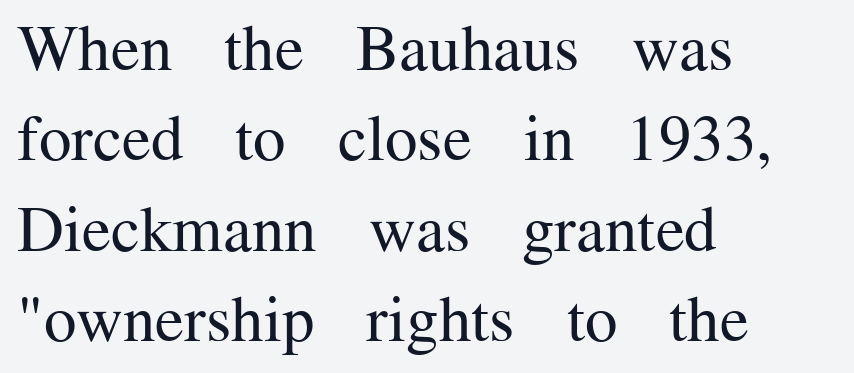
The ragged edge is on the right, which tells us the setting is flush left. Font category for this specimen: serif. Descenders are the only things crossing below the line. Italic? Not at all — the glyphs are vertical.
